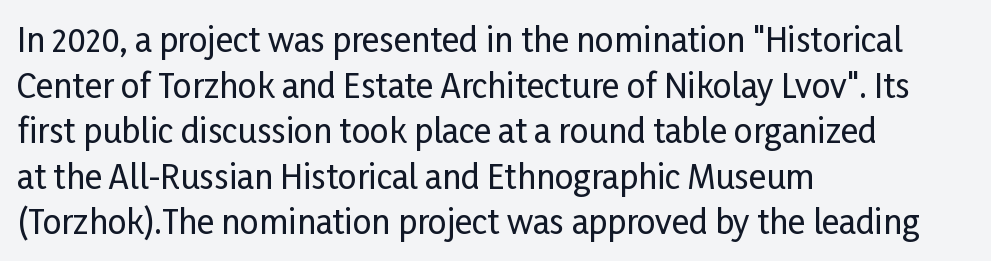
Q: Is the text italic (slanted)? A: No, it is upright.
Q: Is the typeface a serif or a sans-serif typeface? A: Sans-serif.
Q: Is the text underlined? A: No.
Q: How is the paragraph aligned? A: Left-aligned.
Q: Is the spacing between letters normal or unusually wide? A: Normal.
Q: Is the spacing between lines tight, normal or loose? A: Normal.
Q: Width (condensed, normal, or wide)? A: Condensed.
Q: Stroke contrast? A: Low.
Q: x-height? A: Medium.
Q: Monospaced? A: No.
